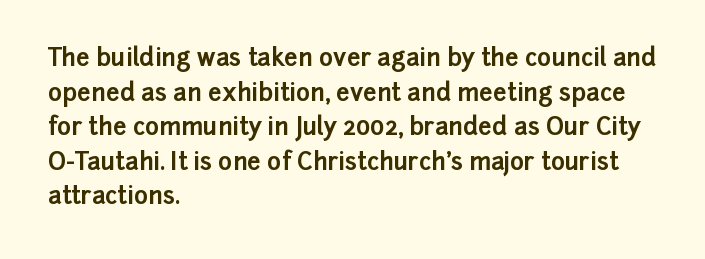
Rule under the text: the space is simply empty. Nothing unusual about the tracking: characters are spaced as the font intends. Leading: standard. This sample uses an upright cut, with every glyph sitting square on the baseline. Set as a true bold cut, around the 700 mark. Line beginnings align vertically; line endings do not.
